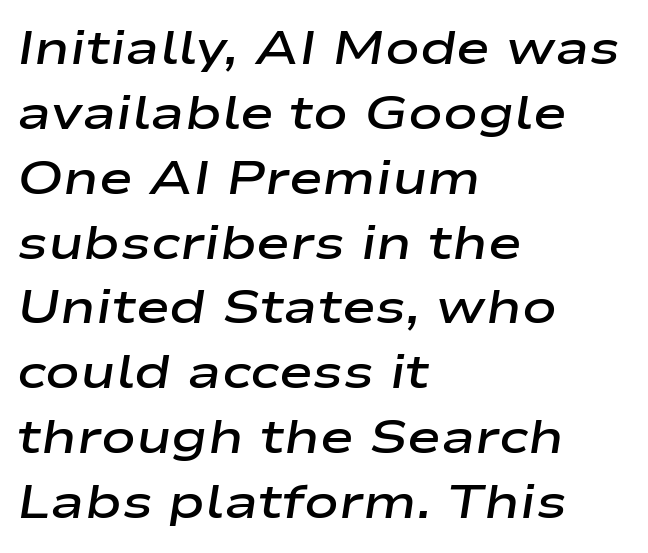
Reading down the block, your eye returns to a fixed left position each line. A normal amount of white space separates one row of letters from the next. You can tell it's italic because the verticals aren't actually vertical. Glyph-to-glyph distance matches everyday printed text. The strokes are fattened partway — semibold, not bold.
